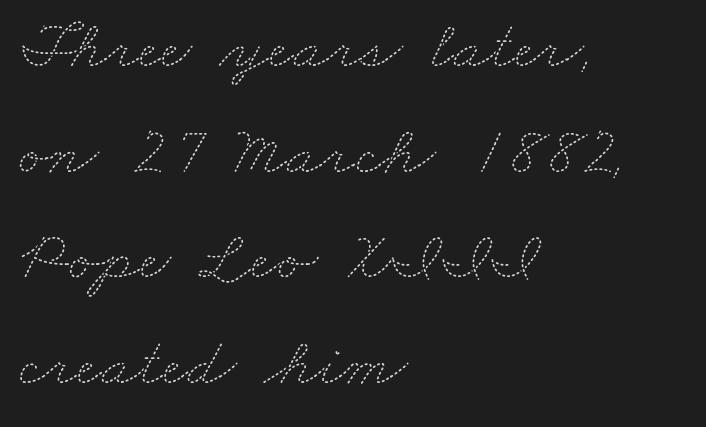
The image shows 69 px thin, wide type; set left-aligned, normal line spacing (1.53x), normal letter spacing, not underlined; medium stroke contrast and a small x-height.
